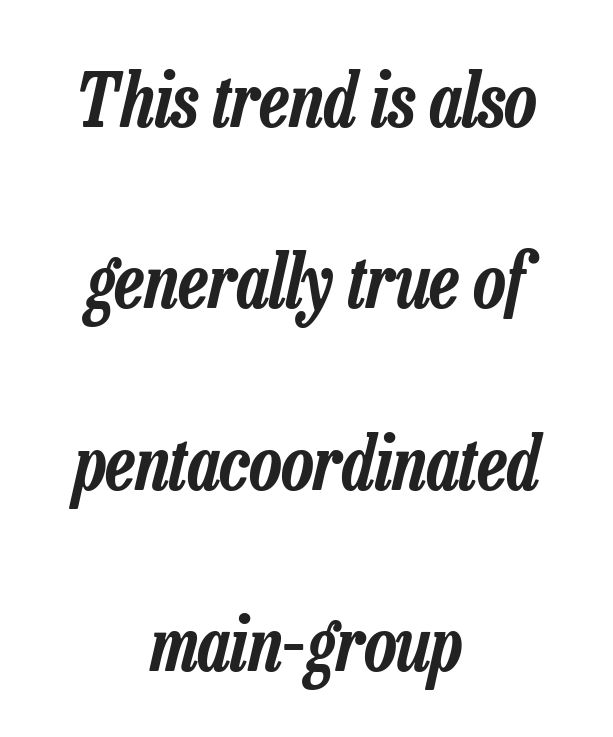
{"italic": "yes", "lean": "right", "slant_degrees": 13, "width": "condensed", "stroke_contrast": "low", "x_height": "medium", "monospaced": "no", "underline": "no", "align": "center", "line_spacing": "loose", "line_spacing_ratio": 2.45, "letter_spacing": "normal", "letter_spacing_em": 0.0, "glyph_px": 74}
